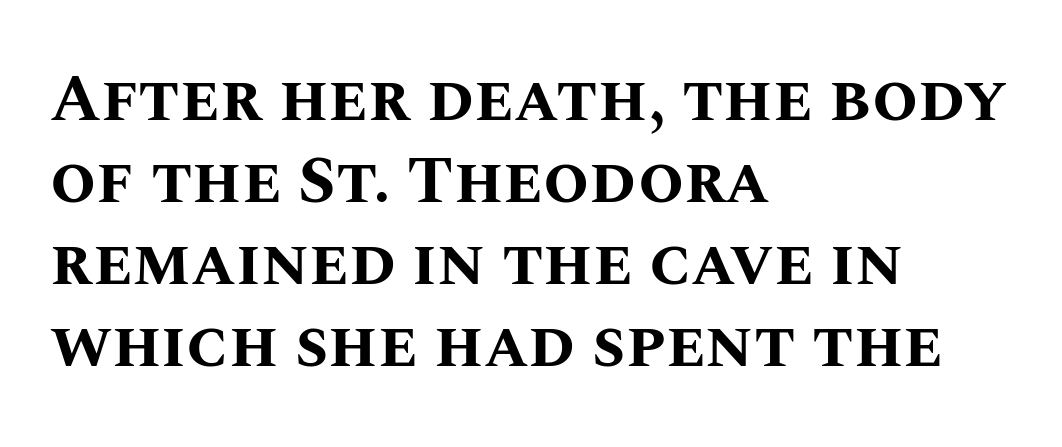
These words are printed bold, with thick strokes throughout. Layout note: lines flush left. Think of a printed novel: that variable character pitch is what you see here. Is there any slant? The stems are plumb.
